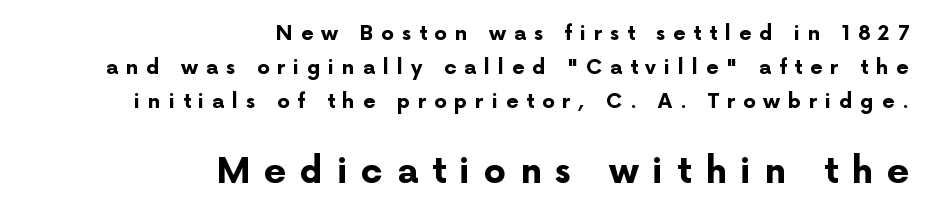
{"serif": "no", "italic": "no", "bold": "yes", "weight": "bold", "width": "normal", "stroke_contrast": "low", "x_height": "medium", "monospaced": "no", "underline": "no", "align": "right", "line_spacing": "normal", "line_spacing_ratio": 1.69, "letter_spacing": "wide", "letter_spacing_em": 0.39, "larger_block": "second", "size_ratio": 1.75, "glyph_px": 35}
